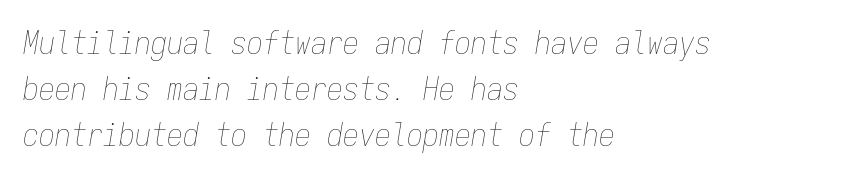
Q: Is the text bold? A: No.
Q: Is the text italic (slanted)? A: Yes, it leans right by about 9 degrees.
Q: Is the text underlined? A: No.
Q: How is the paragraph aligned? A: Left-aligned.
Q: Is the spacing between letters normal or unusually wide? A: Normal.
Q: Is the spacing between lines tight, normal or loose? A: Normal.
Q: Width (condensed, normal, or wide)? A: Condensed.
Q: Stroke contrast? A: Low.
Q: x-height? A: Medium.
Q: Monospaced? A: Yes.
